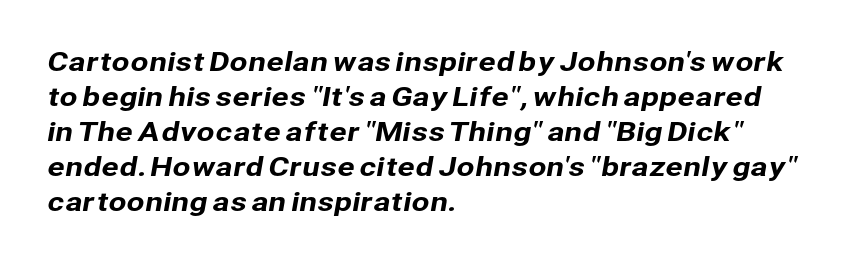
{"underline": "no", "align": "left", "line_spacing": "normal", "line_spacing_ratio": 1.35, "letter_spacing": "normal", "letter_spacing_em": 0.0, "glyph_px": 26}
